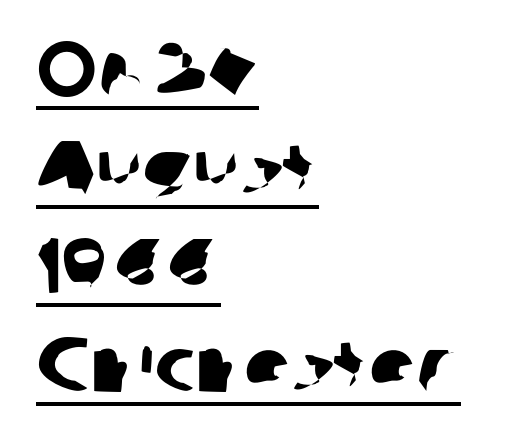
The image shows 77 px sans-serif type; set left-aligned, normal line spacing (1.28x), normal letter spacing, underlined; low stroke contrast and a medium x-height.
